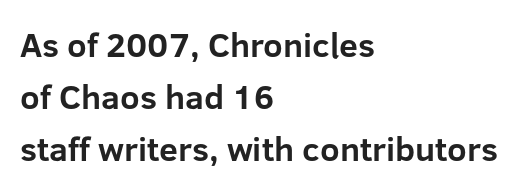
Q: Is the text bold? A: Yes.
Q: Is the text italic (slanted)? A: No, it is upright.
Q: Is the typeface a serif or a sans-serif typeface? A: Sans-serif.
Q: Is the text underlined? A: No.
Q: How is the paragraph aligned? A: Left-aligned.
Q: Is the spacing between letters normal or unusually wide? A: Normal.
Q: Is the spacing between lines tight, normal or loose? A: Normal.
Q: Width (condensed, normal, or wide)? A: Normal.
Q: Stroke contrast? A: Low.
Q: x-height? A: Medium.
Q: Monospaced? A: No.
